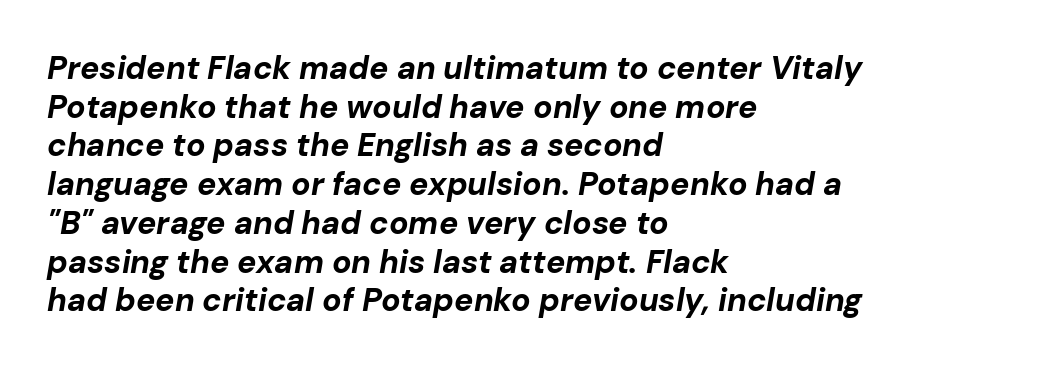
Style check: oblique. Note the varied advance widths — an 'i' is clearly narrower than an 'm'. This rendering leaves character spacing at its baseline value. Typeset ragged right — the left edge is the straight one.
